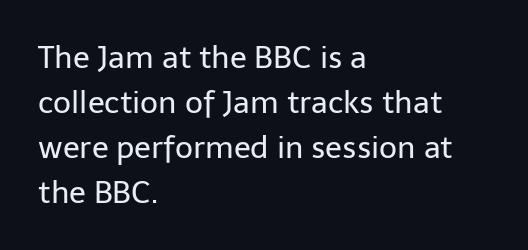
Casual observation: everything's shoved over to the left. The line texture is even and compact thanks to regular tracking. A bare baseline throughout the passage. Each letter's strokes conclude bluntly, with no projecting serifs. The letters advance in unequal steps, a hallmark of proportional type. Is the stroke heavy? The answer is a plain regular-or-lighter.
